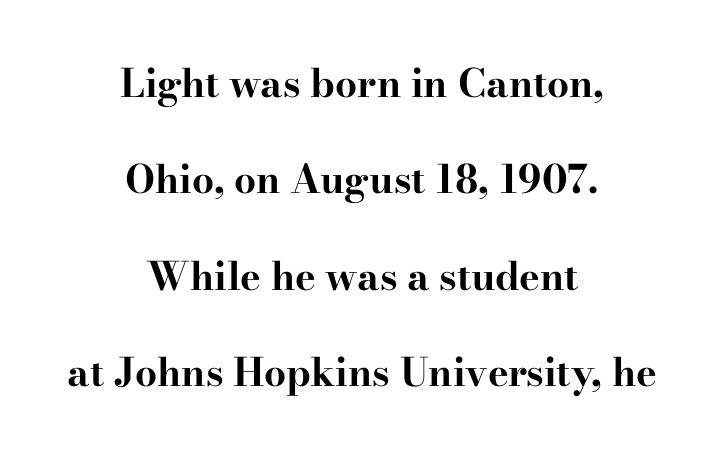
The image shows 39 px bold, wide serif type, upright; set centered, loose line spacing (2.47x), normal letter spacing, not underlined; high stroke contrast and a small x-height.
